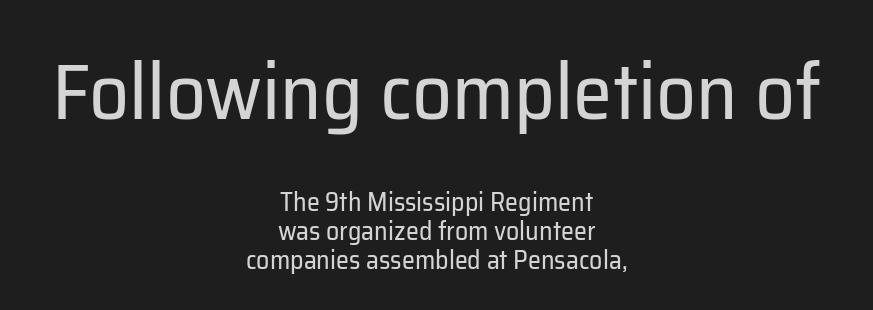
{"serif": "no", "italic": "no", "bold": "no", "weight": "regular", "width": "normal", "stroke_contrast": "low", "x_height": "medium", "monospaced": "no", "underline": "no", "align": "center", "line_spacing": "tight", "line_spacing_ratio": 1.12, "letter_spacing": "normal", "letter_spacing_em": 0.0, "larger_block": "first", "size_ratio": 3.04, "glyph_px": 79}
